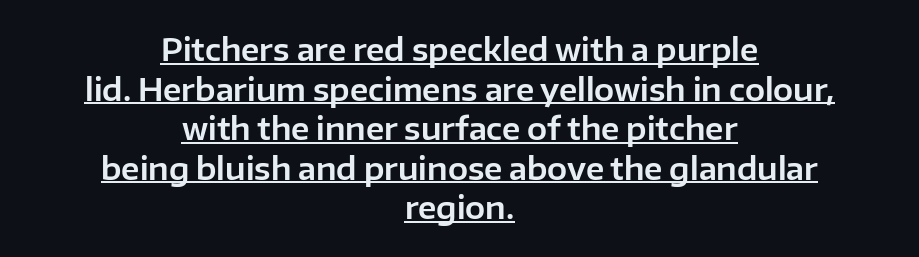
The image shows 30 px sans-serif type, upright; set centered, normal line spacing (1.32x), normal letter spacing, underlined; low stroke contrast and a medium x-height.
